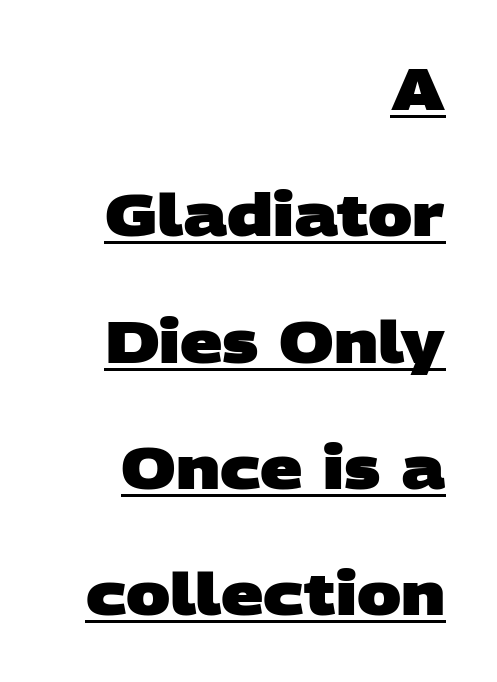
Q: Is the text bold? A: Yes.
Q: Is the typeface a serif or a sans-serif typeface? A: Sans-serif.
Q: Is the text underlined? A: Yes.
Q: How is the paragraph aligned? A: Right-aligned.
Q: Is the spacing between letters normal or unusually wide? A: Normal.
Q: Is the spacing between lines tight, normal or loose? A: Loose.
Q: Width (condensed, normal, or wide)? A: Wide.
Q: Stroke contrast? A: Low.
Q: x-height? A: Large.
Q: Monospaced? A: No.
